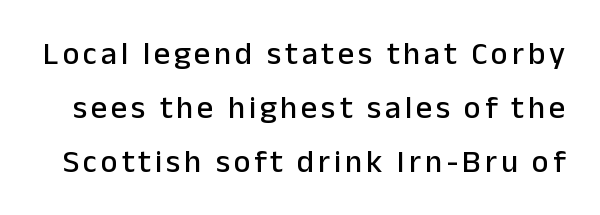
{"serif": "no", "italic": "no", "width": "normal", "stroke_contrast": "low", "x_height": "medium", "monospaced": "no", "underline": "no", "line_spacing": "normal", "line_spacing_ratio": 1.69, "glyph_px": 32}
